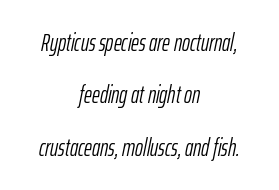
Q: Is the text bold? A: No.
Q: Is the text italic (slanted)? A: Yes, it leans right by about 12 degrees.
Q: Is the text underlined? A: No.
Q: How is the paragraph aligned? A: Centered.
Q: Is the spacing between letters normal or unusually wide? A: Normal.
Q: Is the spacing between lines tight, normal or loose? A: Loose.
